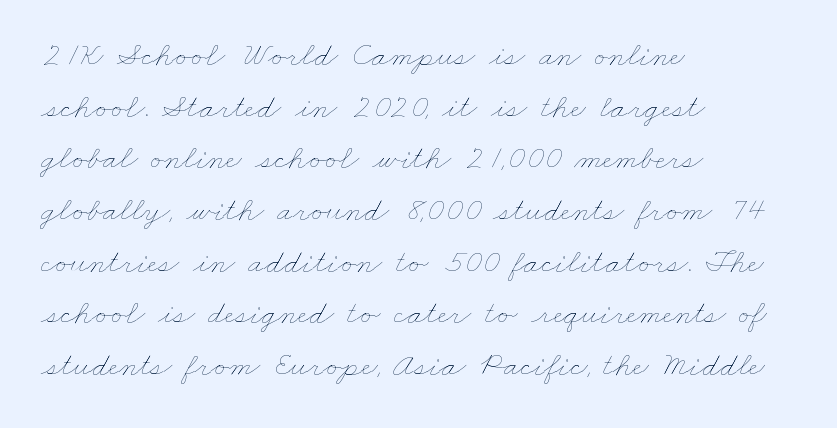
This sample is left-justified, so line endings fall wherever the words run out. The line-height multiplier appears to be the usual default. A clean baseline with only descenders dipping below it. Compared with typical body copy, the letter spacing here is the same. These lines are rendered in a variable-pitch font.
